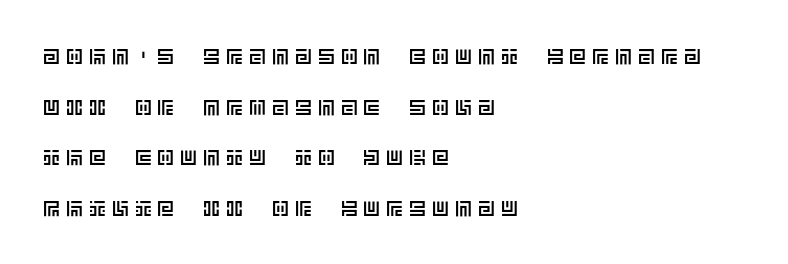
The image shows 21 px text type, upright; set left-aligned, loose line spacing (2.41x), unusually wide letter spacing (+0.29 em), not underlined.
